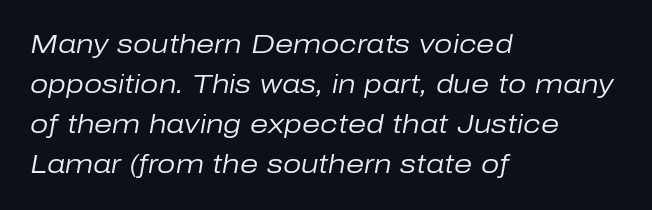
The text carries the slant typical of an italic or oblique font. How are the letters spaced? Ordinarily, with no added tracking. Rows of type keep a routine distance in the vertical direction. A classic flush-left, rag-right setting is used for this passage. The glyphs are unaccompanied by any horizontal stroke below them. Compared with a typical body face, this is equally light or lighter still.
